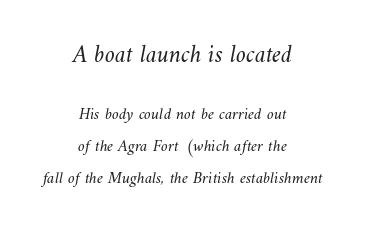
The image shows 25 px text type; set centered, line spacing 1.86x, normal letter spacing, not underlined; the first (top) block is 1.47x larger.
